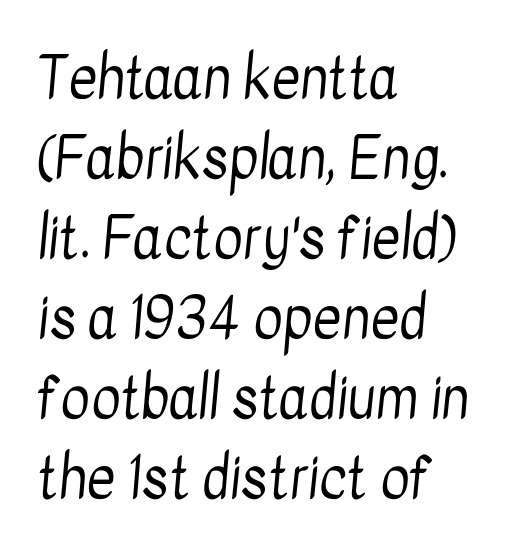
Q: Is the text bold? A: No.
Q: Is the typeface a serif or a sans-serif typeface? A: Sans-serif.
Q: Is the text underlined? A: No.
Q: How is the paragraph aligned? A: Left-aligned.
Q: Is the spacing between letters normal or unusually wide? A: Normal.
Q: Is the spacing between lines tight, normal or loose? A: Normal.
Q: Width (condensed, normal, or wide)? A: Condensed.
Q: Stroke contrast? A: Low.
Q: x-height? A: Medium.
Q: Monospaced? A: No.
